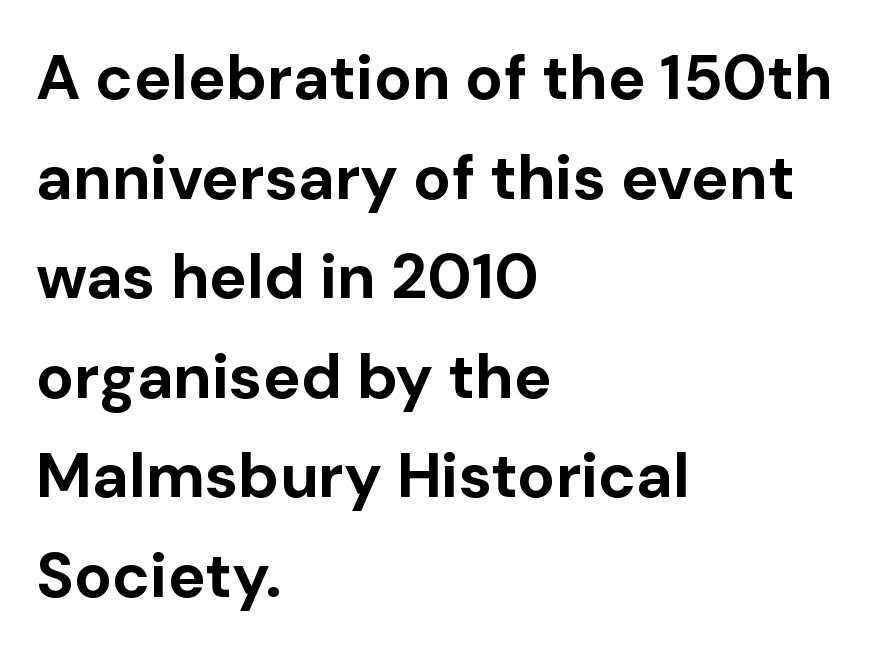
{"serif": "no", "italic": "no", "bold": "yes", "weight": "bold", "width": "normal", "stroke_contrast": "low", "x_height": "medium", "monospaced": "no", "underline": "no", "align": "left", "line_spacing": "normal", "line_spacing_ratio": 1.58, "letter_spacing": "normal", "letter_spacing_em": 0.0, "glyph_px": 63}
